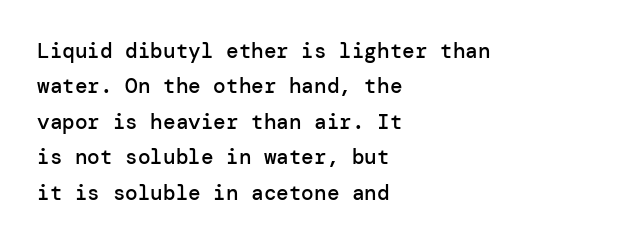
The image shows 21 px text type, upright; set left-aligned, normal line spacing (1.69x), normal letter spacing, not underlined.
